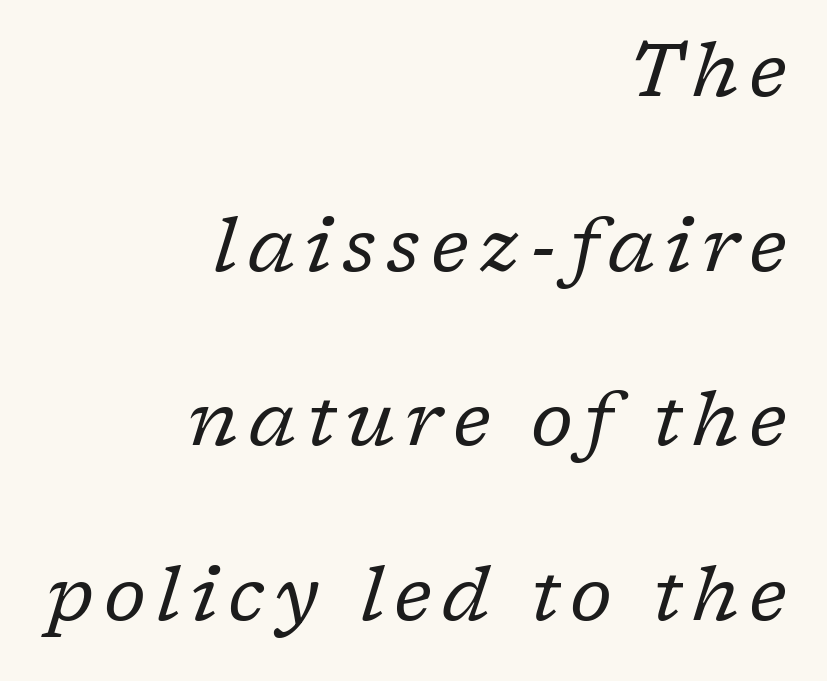
The image shows 75 px regular-weight serif type, italic (leaning right); set right-aligned, loose line spacing (2.33x), not underlined; low stroke contrast and a medium x-height.
